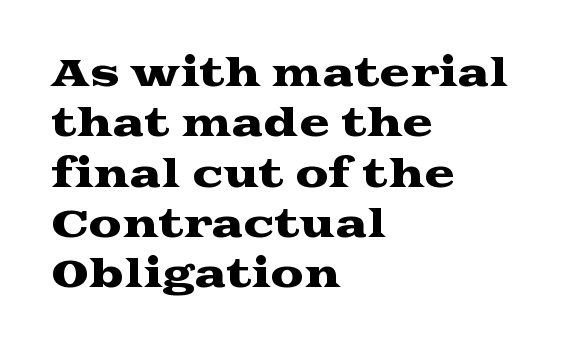
Q: Is the text italic (slanted)? A: No, it is upright.
Q: Is the typeface a serif or a sans-serif typeface? A: Serif.
Q: Is the text underlined? A: No.
Q: How is the paragraph aligned? A: Left-aligned.
Q: Is the spacing between letters normal or unusually wide? A: Normal.
Q: Is the spacing between lines tight, normal or loose? A: Normal.
Q: Width (condensed, normal, or wide)? A: Wide.
Q: Stroke contrast? A: Medium.
Q: x-height? A: Medium.
Q: Monospaced? A: No.
